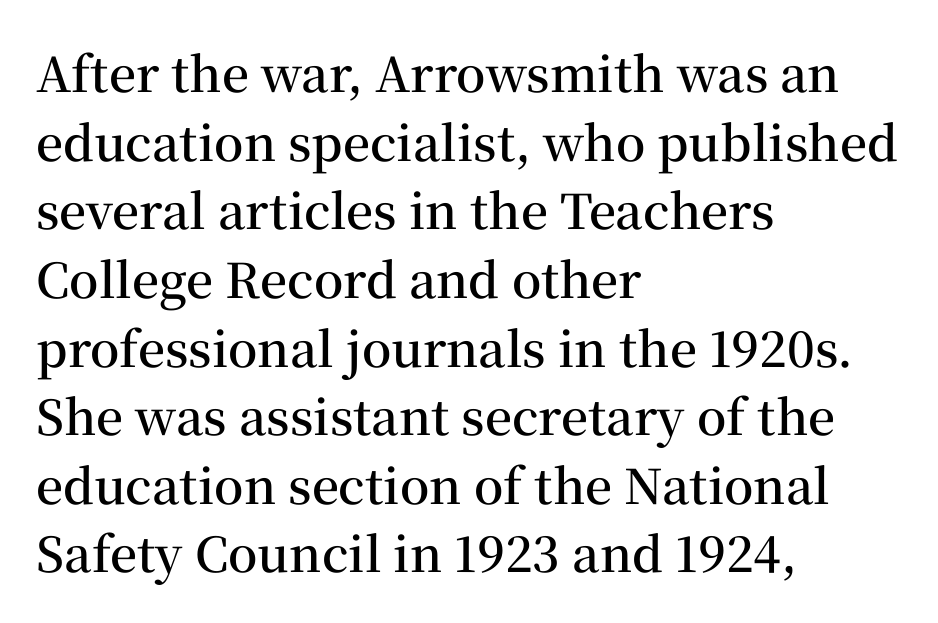
Each letter keeps its own natural width here, so spacing adapts to shape. Tracking value appears to be zero — textbook default spacing. A student would call this left alignment; a typographer would say flush left, rag right. Look at the bottom of the vertical strokes: they flare into serifs here.
